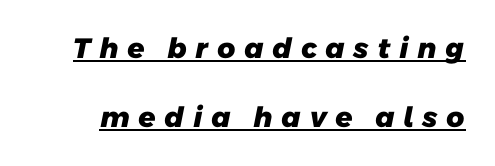
Q: Is the text bold? A: Yes.
Q: Is the typeface a serif or a sans-serif typeface? A: Sans-serif.
Q: Is the text underlined? A: Yes.
Q: Is the spacing between letters normal or unusually wide? A: Unusually wide.
Q: Is the spacing between lines tight, normal or loose? A: Loose.
Q: Width (condensed, normal, or wide)? A: Normal.
Q: Stroke contrast? A: Low.
Q: x-height? A: Medium.
Q: Monospaced? A: No.
